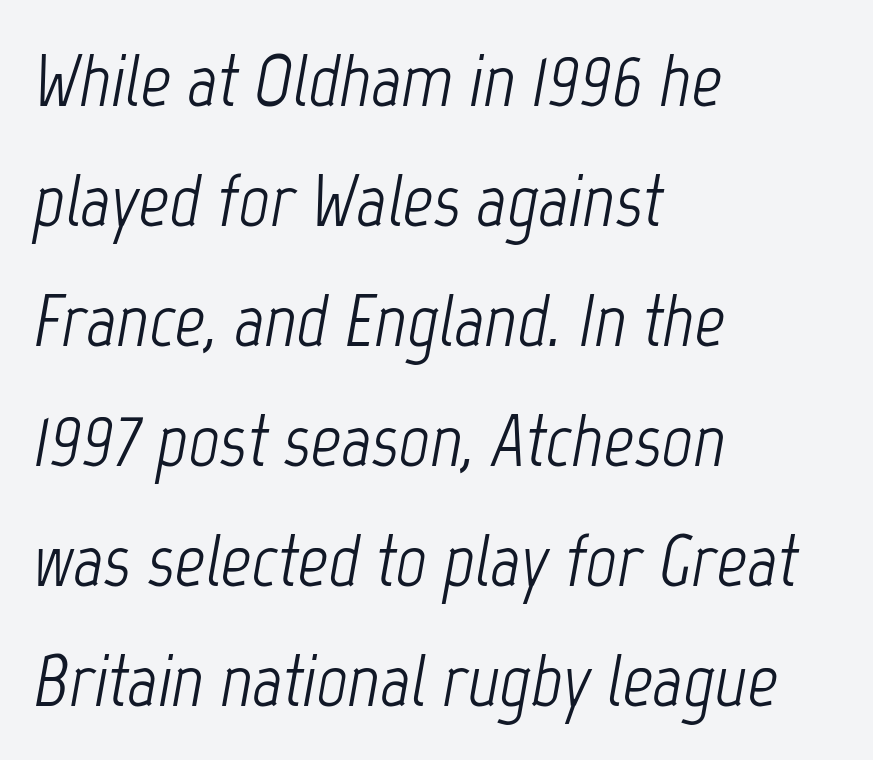
{"italic": "yes", "lean": "right", "slant_degrees": 12, "bold": "no", "weight": "light", "width": "condensed", "stroke_contrast": "low", "x_height": "medium", "monospaced": "no", "underline": "no", "align": "left", "line_spacing": "normal", "line_spacing_ratio": 1.6, "letter_spacing": "normal", "letter_spacing_em": 0.0, "glyph_px": 75}
